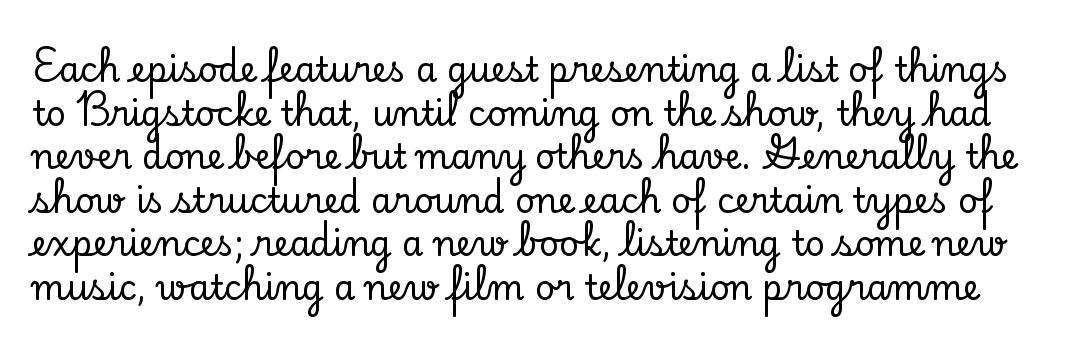
{"serif": "yes", "italic": "no", "width": "normal", "stroke_contrast": "low", "x_height": "small", "monospaced": "no", "underline": "no", "line_spacing": "normal", "line_spacing_ratio": 1.28, "letter_spacing": "normal", "letter_spacing_em": 0.0, "glyph_px": 34}
